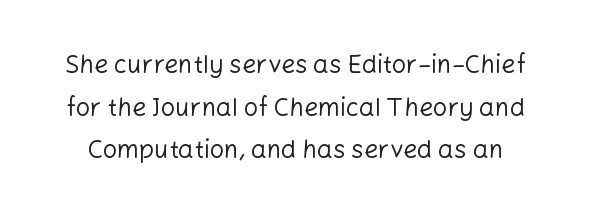
The image shows 25 px text type, upright; set line spacing 1.71x, normal letter spacing, not underlined.
